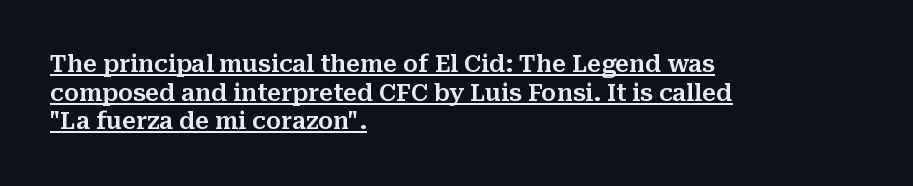
The rendering anchors every line to the left-hand side. Glyph-to-glyph distance matches everyday printed text. The typography opts for an upright posture over an oblique one. Caption: lettering with a line underneath.
